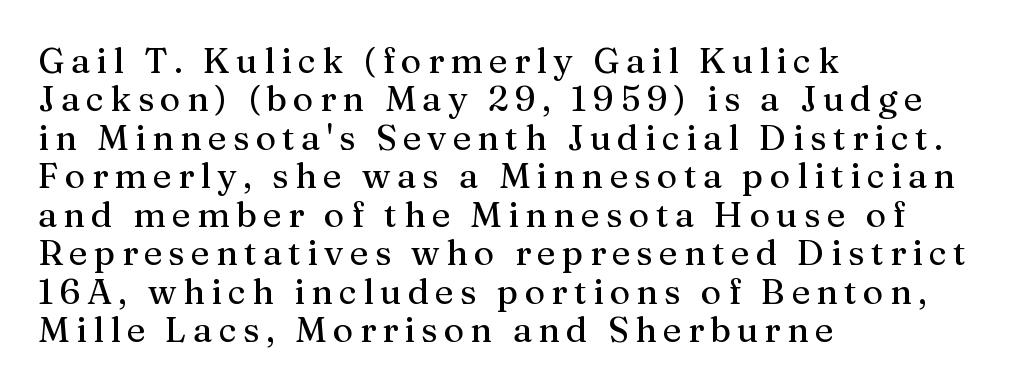
{"serif": "yes", "italic": "no", "width": "normal", "stroke_contrast": "medium", "x_height": "medium", "monospaced": "no", "underline": "no", "align": "left", "line_spacing": "tight", "line_spacing_ratio": 1.1, "glyph_px": 35}
